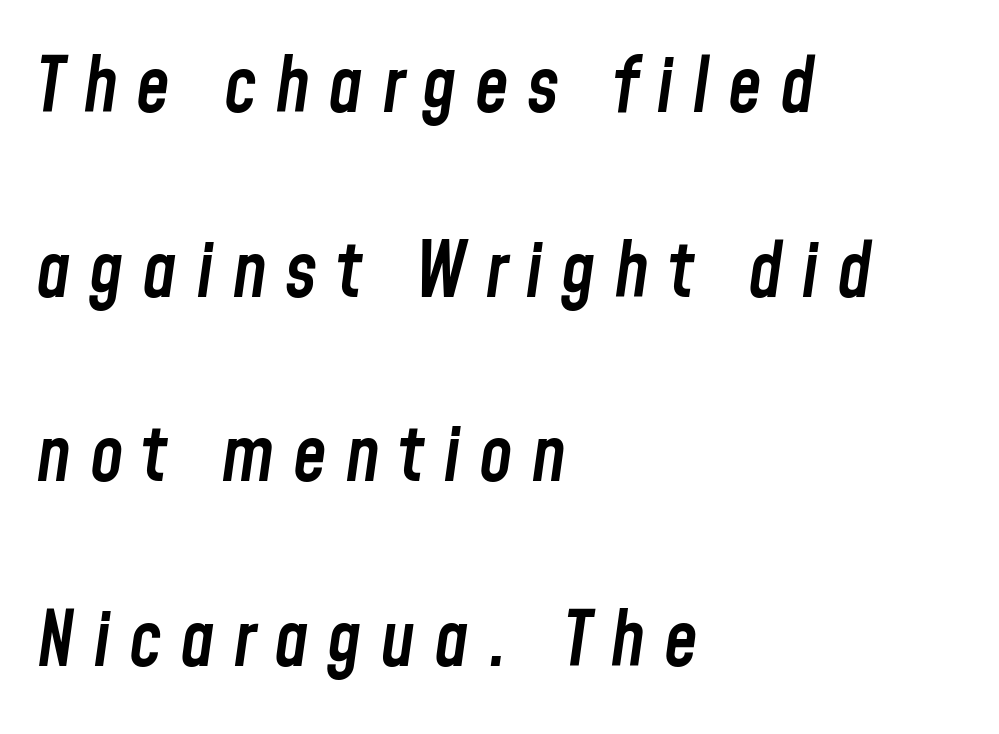
Q: Is the text bold? A: Semi-bold.
Q: Is the text italic (slanted)? A: Yes, it leans right by about 8 degrees.
Q: Is the text underlined? A: No.
Q: How is the paragraph aligned? A: Left-aligned.
Q: Is the spacing between letters normal or unusually wide? A: Unusually wide.
Q: Is the spacing between lines tight, normal or loose? A: Loose.
Q: Width (condensed, normal, or wide)? A: Condensed.
Q: Stroke contrast? A: Low.
Q: x-height? A: Medium.
Q: Monospaced? A: No.
